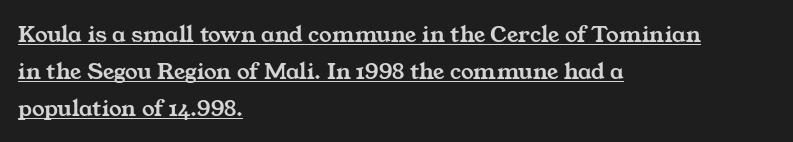
The block of text has a typical density, with ordinary space between rows. The typesetter has applied underlining to the passage shown. Each word holds together tightly as a unit, with standard inter-letter gaps. If you drew a ruler down the left edge, every line would touch it.
